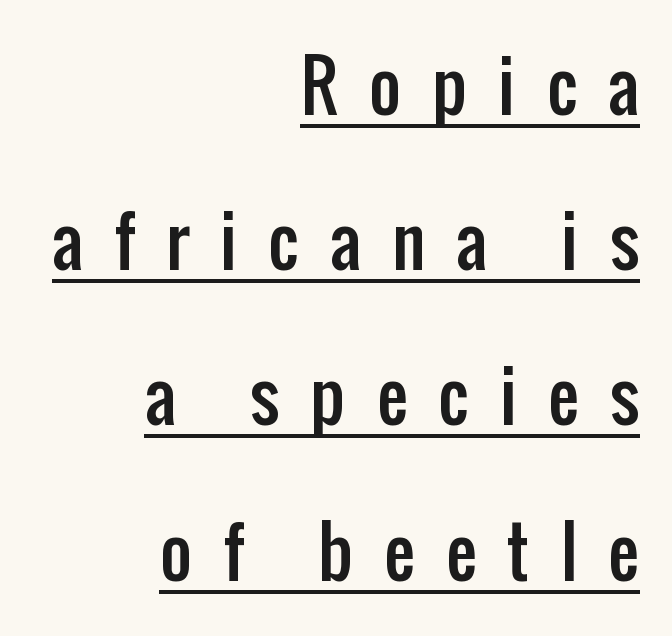
The image shows 69 px condensed sans-serif type, upright; set right-aligned, loose line spacing (2.25x), unusually wide letter spacing (+0.45 em), underlined; low stroke contrast and a medium x-height.
